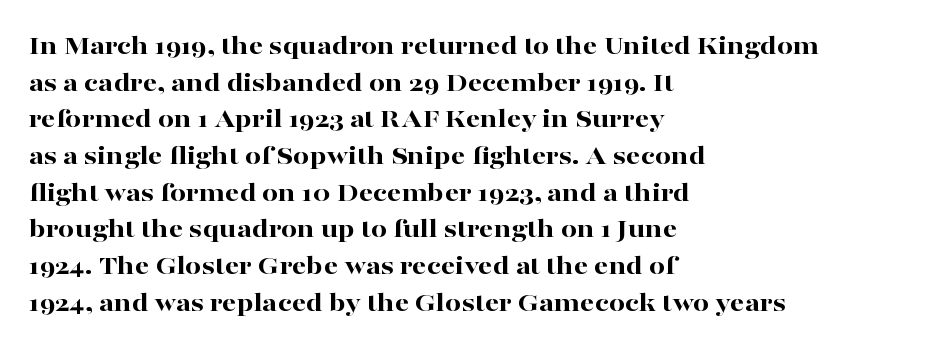
{"serif": "yes", "italic": "no", "bold": "yes", "weight": "bold", "width": "wide", "stroke_contrast": "high", "x_height": "medium", "monospaced": "no", "underline": "no", "align": "left", "line_spacing": "normal", "line_spacing_ratio": 1.31, "letter_spacing": "normal", "letter_spacing_em": 0.0, "glyph_px": 28}
